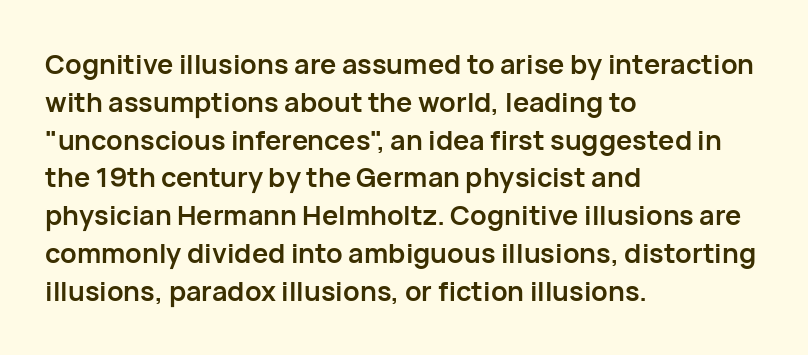
The image shows 27 px bold type, upright; set left-aligned, normal line spacing (1.4x), normal letter spacing, not underlined.
